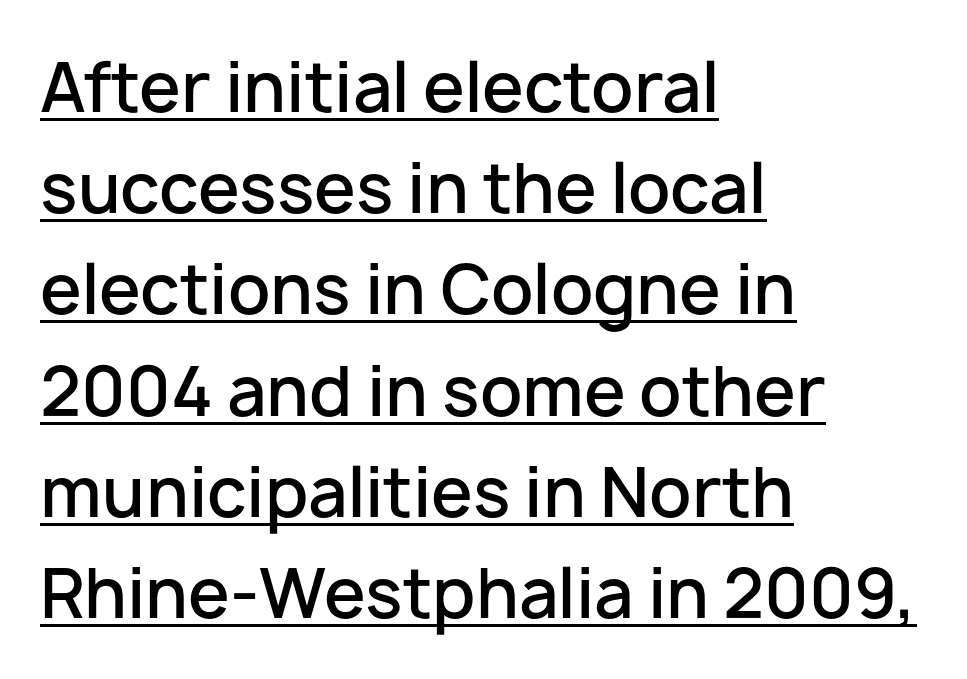
Character widths vary here, with narrow letters taking less room than wide ones. Alignment: flush left. The leading is moderate, giving the passage an even texture. Caption: standard tracking, unaltered.
